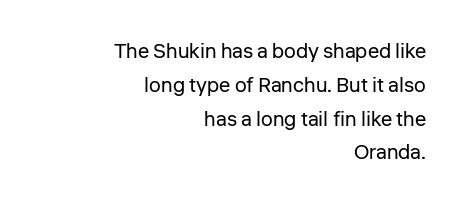
{"italic": "no", "bold": "no", "underline": "no", "align": "right", "line_spacing": "normal", "line_spacing_ratio": 1.61, "letter_spacing": "normal", "letter_spacing_em": 0.0, "glyph_px": 21}
